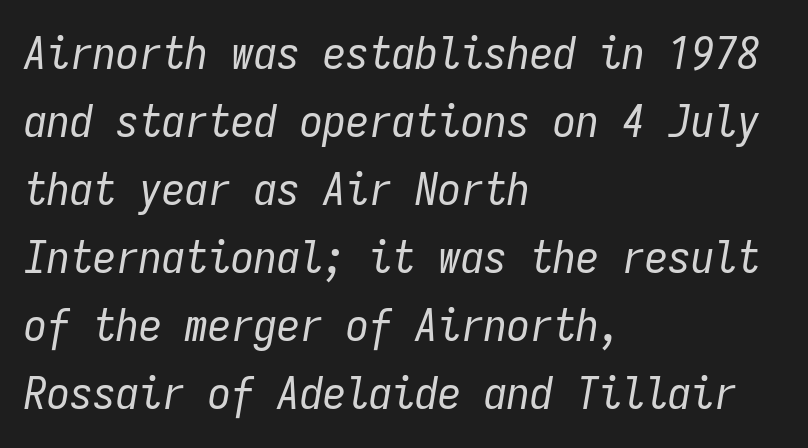
{"italic": "yes", "lean": "right", "slant_degrees": 9, "bold": "no", "weight": "regular", "width": "condensed", "stroke_contrast": "low", "x_height": "medium", "monospaced": "yes", "underline": "no", "align": "left", "line_spacing": "normal", "line_spacing_ratio": 1.48, "letter_spacing": "normal", "letter_spacing_em": 0.0, "glyph_px": 46}
